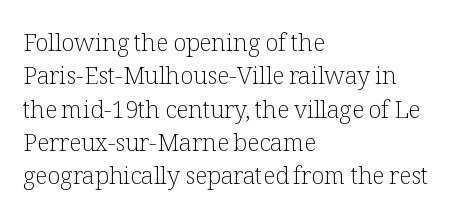
The letterforms sit at book weight or below. Posture: straight, roman, zero tilt. Tracking value appears to be zero — textbook default spacing. The passage shown stacks its lines at a standard gap. Is the block centered? No — it sits flush against the left margin. The foot of each line stays bare and open.
